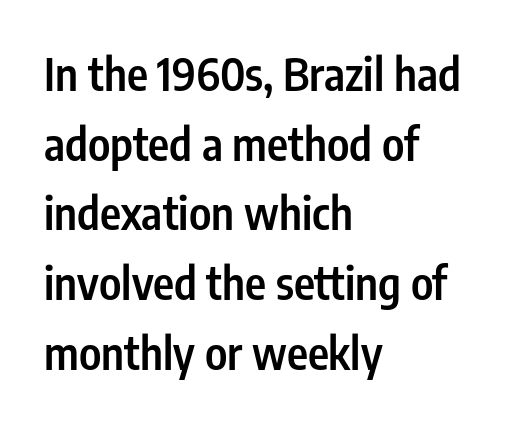
The image shows 45 px semibold, condensed sans-serif type, upright; set left-aligned, normal line spacing (1.55x), normal letter spacing, not underlined; low stroke contrast and a medium x-height.
